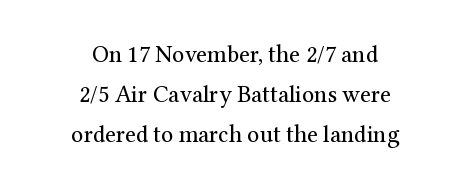
The image shows 24 px text type, upright; set centered, normal line spacing (1.67x), normal letter spacing, not underlined.
